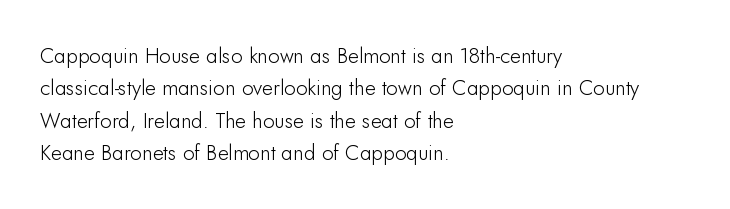
Glyph-to-glyph distance matches everyday printed text. Upright lettering throughout. Notice how descenders clear the ascenders below comfortably — that's standard leading. The strip under each line holds only bare page. Layout note: lines flush left.
